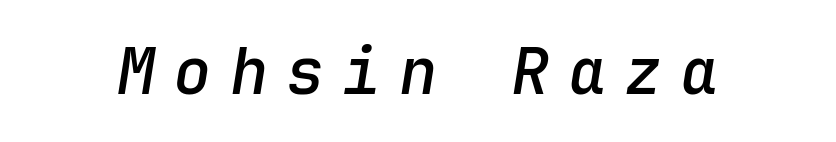
{"italic": "yes", "lean": "right", "slant_degrees": 9, "bold": "semi", "weight": "semibold", "width": "normal", "stroke_contrast": "low", "x_height": "medium", "monospaced": "yes", "underline": "no", "letter_spacing": "wide", "letter_spacing_em": 0.28, "glyph_px": 64}
